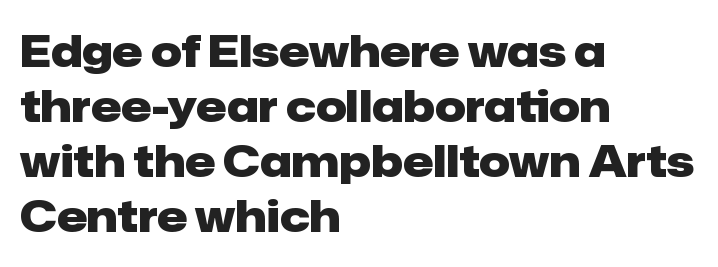
The passage shown has conventional tracking throughout. Chunky letters — that's bold for sure. The strip under each line holds only bare page. This is roman type, the default non-slanted kind. The line-height multiplier appears to be the usual default. A typesetter would call this proportional, since set widths differ per character.
